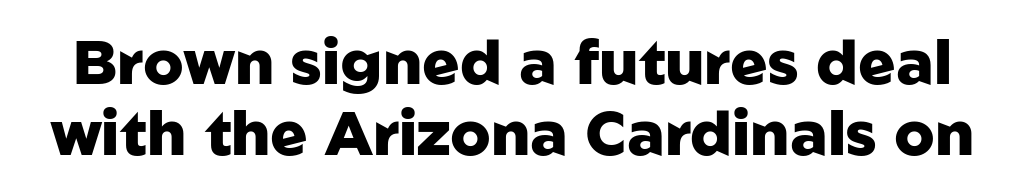
Q: Is the text bold? A: Yes.
Q: Is the text italic (slanted)? A: No, it is upright.
Q: Is the typeface a serif or a sans-serif typeface? A: Sans-serif.
Q: Is the text underlined? A: No.
Q: Is the spacing between letters normal or unusually wide? A: Normal.
Q: Is the spacing between lines tight, normal or loose? A: Tight.
Q: Width (condensed, normal, or wide)? A: Normal.
Q: Stroke contrast? A: Low.
Q: x-height? A: Medium.
Q: Monospaced? A: No.
